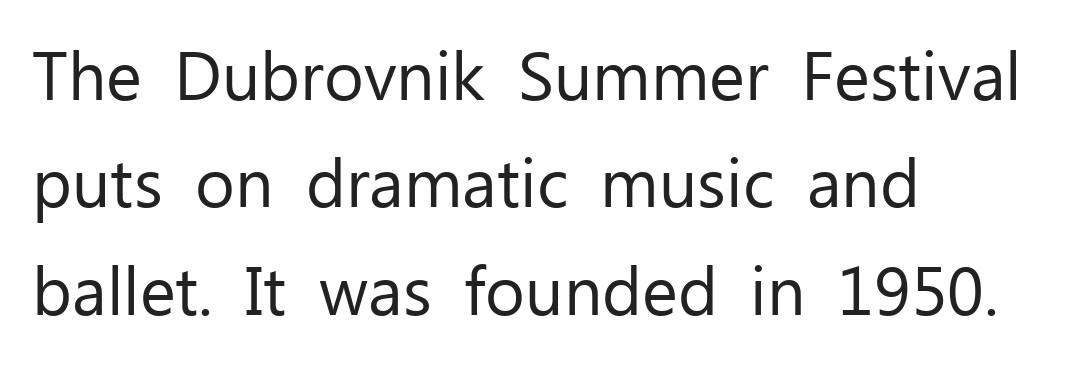
The image shows 68 px regular-weight sans-serif type, upright; set left-aligned, normal line spacing (1.58x), normal letter spacing, not underlined; low stroke contrast and a medium x-height.
